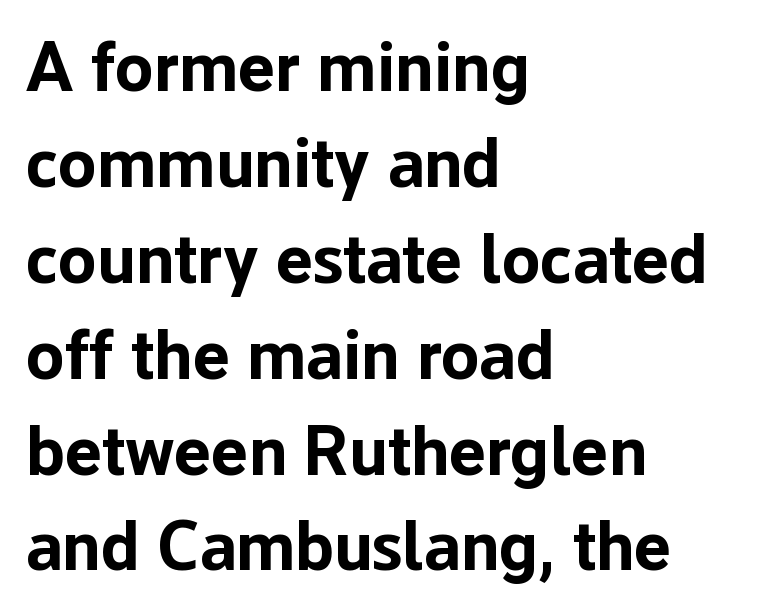
The font's upright variant was chosen for this text. In terms of weight, the rendering is a true, heavy bold. Unmarked baselines from the first word to the last. I'd call this a sans setting — the letters go barefoot. These lines stack with their left ends in a neat column. Honestly, the row spacing looks completely unremarkable.
